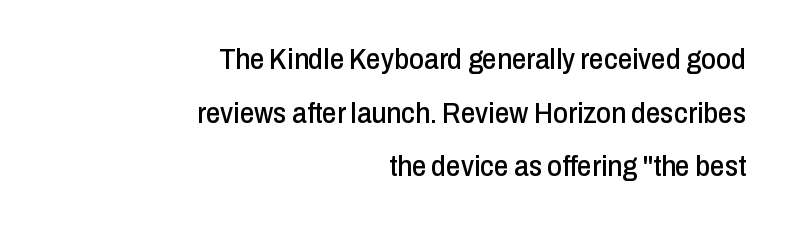
Observe the absence of serifs on each vertical stroke in this sample. This sample is right-justified, so line beginnings fall wherever the words allow. The rendering uses natural spacing where letterforms have individual widths. Notice how the stems are strictly vertical — no italics here.
